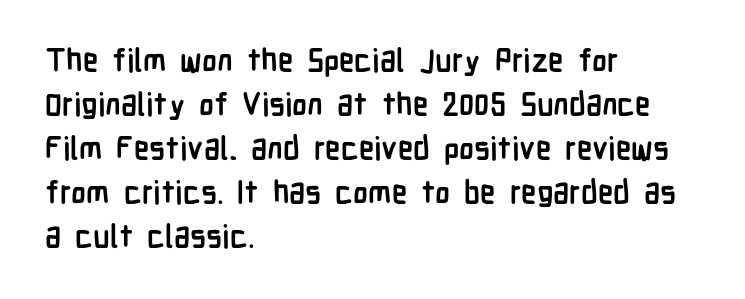
Q: Is the text bold? A: Yes.
Q: Is the text italic (slanted)? A: No, it is upright.
Q: Is the typeface a serif or a sans-serif typeface? A: Sans-serif.
Q: Is the text underlined? A: No.
Q: How is the paragraph aligned? A: Left-aligned.
Q: Is the spacing between letters normal or unusually wide? A: Normal.
Q: Is the spacing between lines tight, normal or loose? A: Normal.
Q: Width (condensed, normal, or wide)? A: Condensed.
Q: Stroke contrast? A: Low.
Q: x-height? A: Medium.
Q: Monospaced? A: No.
